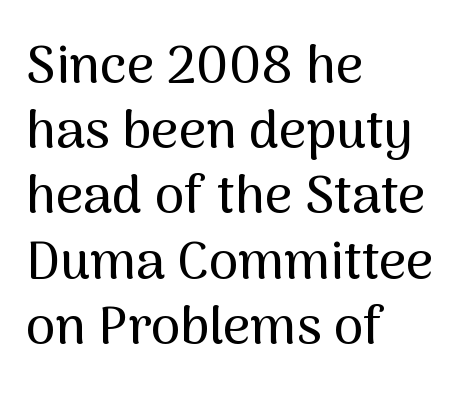
These lines are set flush left with a ragged right edge. Rule under the text: the space is simply empty. The rendering uses natural spacing where letterforms have individual widths. Every character sits straight up, as roman type does. Grotesque or geometric, the face here clearly has no serifs. Characters follow at the spacing the type designer built in.
